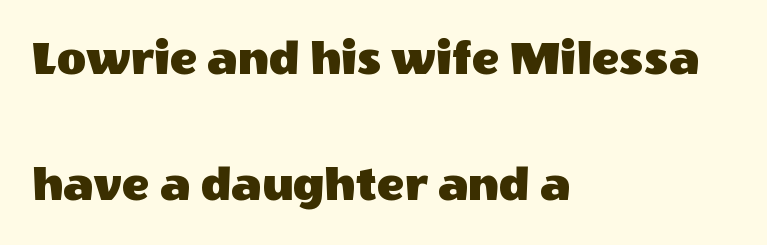
Students, note that the glyphs here touch the page at normal intervals. Every character sits straight up, as roman type does. Varying glyph widths throughout — classic text-font behaviour. A typesetter would label this face a sans.
